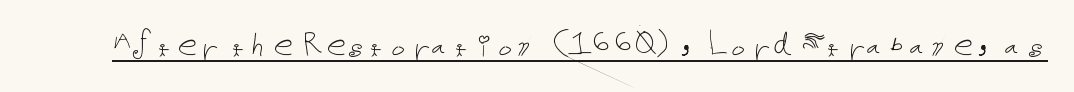
{"italic": "no", "bold": "no", "weight": "thin", "width": "normal", "stroke_contrast": "low", "x_height": "medium", "underline": "yes", "letter_spacing": "normal", "letter_spacing_em": 0.0, "glyph_px": 38}
